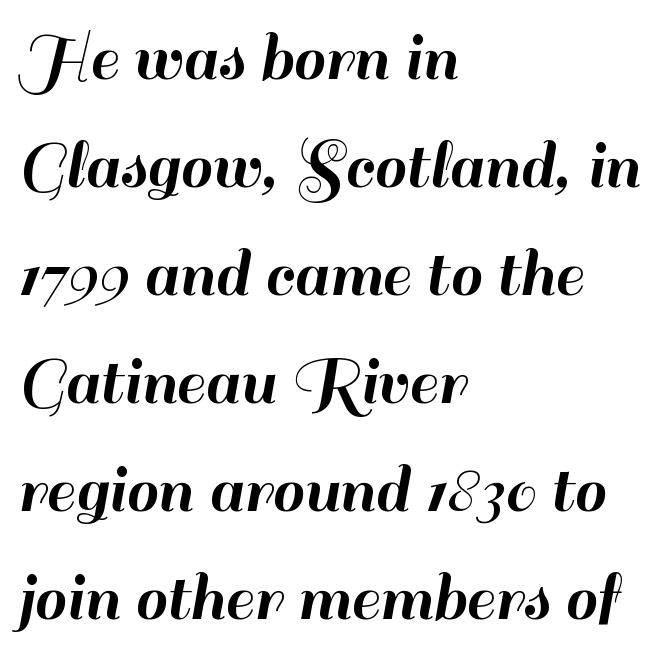
Q: Is the text italic (slanted)? A: Yes.
Q: Is the typeface a serif or a sans-serif typeface? A: Sans-serif.
Q: Is the text underlined? A: No.
Q: How is the paragraph aligned? A: Left-aligned.
Q: Is the spacing between letters normal or unusually wide? A: Normal.
Q: Is the spacing between lines tight, normal or loose? A: Normal.
Q: Width (condensed, normal, or wide)? A: Normal.
Q: Stroke contrast? A: High.
Q: x-height? A: Small.
Q: Monospaced? A: No.
